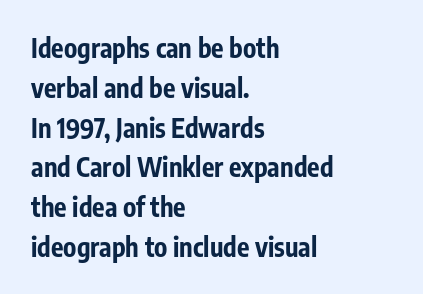
The image shows 26 px bold type, upright; set left-aligned, normal line spacing (1.53x), normal letter spacing, not underlined.
